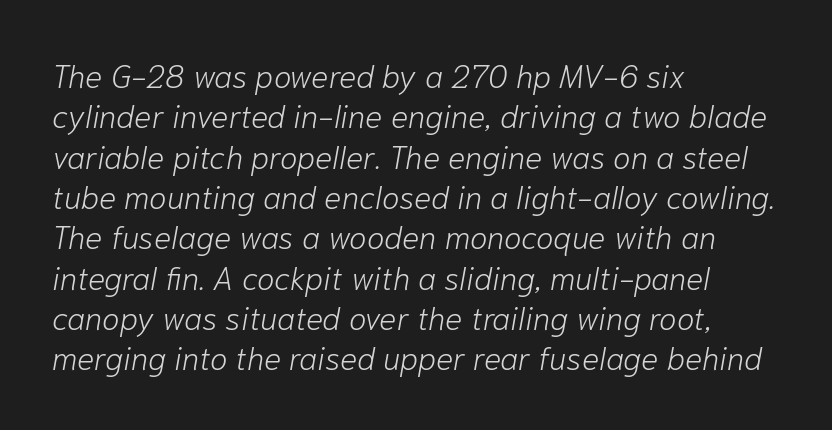
The image shows 32 px light type, italic (leaning right); set left-aligned, normal line spacing (1.26x), normal letter spacing, not underlined; low stroke contrast and a medium x-height.
